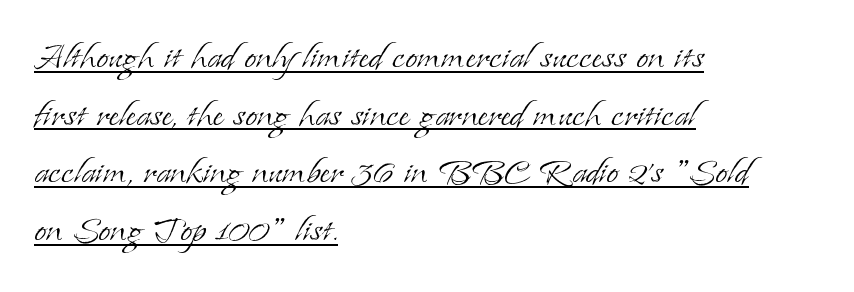
The image shows 44 px light serif type; set left-aligned, normal line spacing (1.31x), normal letter spacing, underlined; low stroke contrast and a small x-height.
